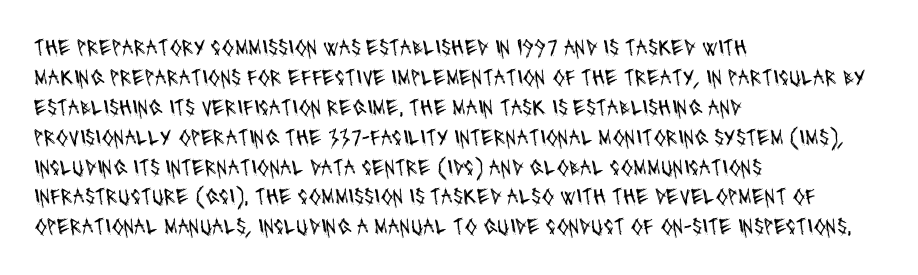
{"bold": "no", "underline": "no", "align": "left", "line_spacing": "normal", "line_spacing_ratio": 1.3, "letter_spacing": "normal", "letter_spacing_em": 0.0, "glyph_px": 23}
